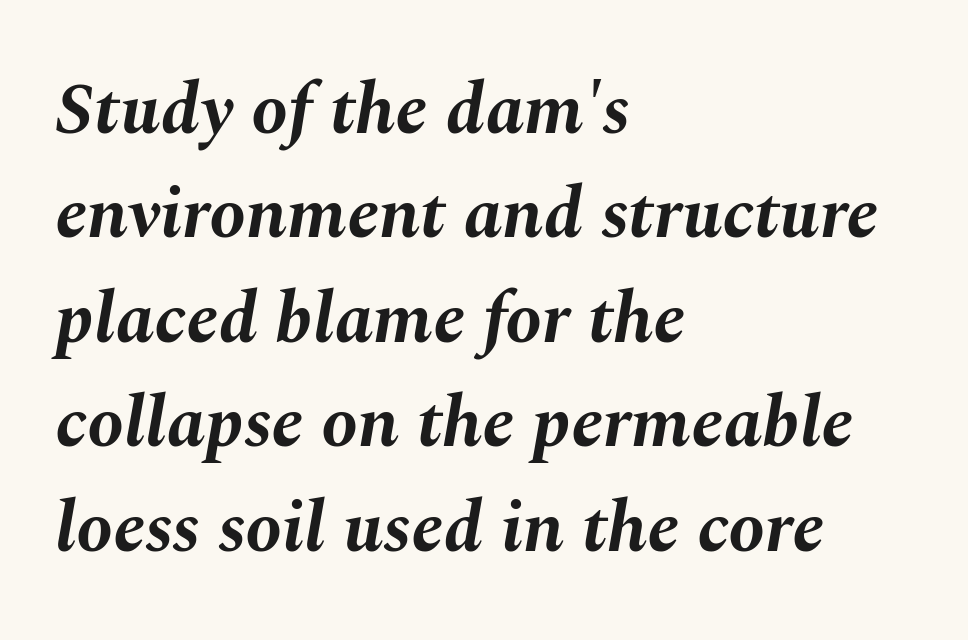
The typesetter chose a ragged-right arrangement here. Heavy, bold letterforms. If you drew a line through each stem, it would be angled. Character widths vary here, with narrow letters taking less room than wide ones.
